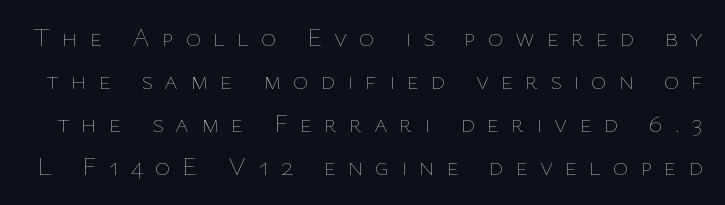
Q: Is the text bold? A: No.
Q: Is the text italic (slanted)? A: No, it is upright.
Q: Is the text underlined? A: No.
Q: Is the spacing between letters normal or unusually wide? A: Unusually wide.
Q: Is the spacing between lines tight, normal or loose? A: Normal.
